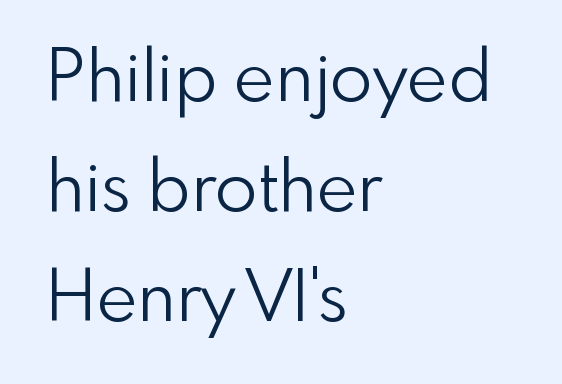
The image shows 70 px light sans-serif type, upright; set left-aligned, normal line spacing (1.57x), normal letter spacing, not underlined; low stroke contrast and a small x-height.
